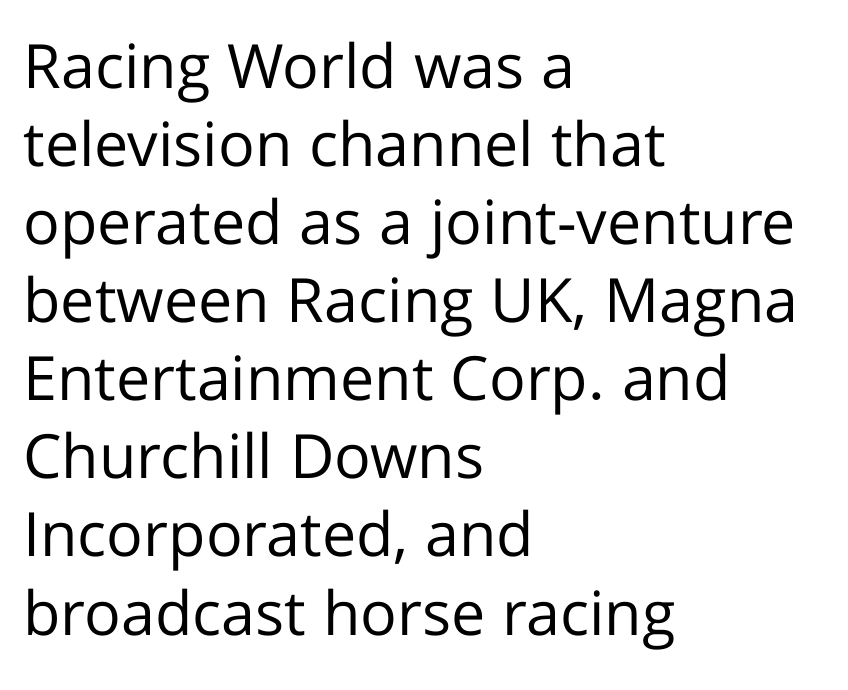
Q: Is the text bold? A: No.
Q: Is the text italic (slanted)? A: No, it is upright.
Q: Is the typeface a serif or a sans-serif typeface? A: Sans-serif.
Q: Is the text underlined? A: No.
Q: How is the paragraph aligned? A: Left-aligned.
Q: Is the spacing between letters normal or unusually wide? A: Normal.
Q: Is the spacing between lines tight, normal or loose? A: Normal.
Q: Width (condensed, normal, or wide)? A: Normal.
Q: Stroke contrast? A: Low.
Q: x-height? A: Medium.
Q: Monospaced? A: No.
